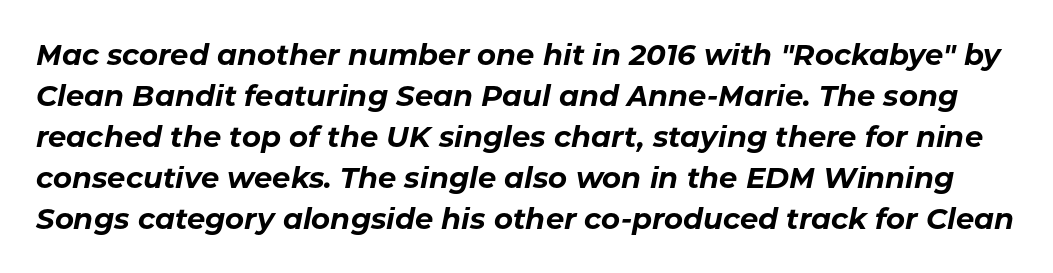
Descender tails drop into unmarked territory. A full-strength bold gives these letters their thick strokes. How would I describe the line gaps? Plain and ordinary. Each word holds together tightly as a unit, with standard inter-letter gaps.
